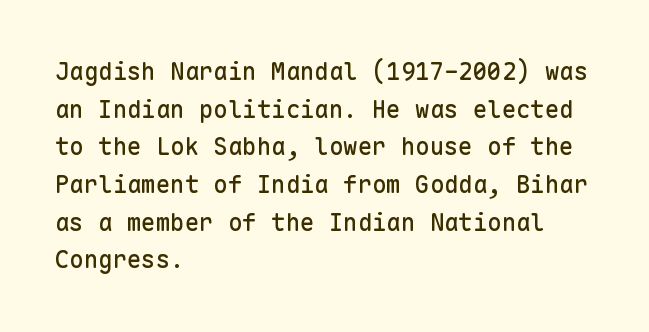
The image shows 24 px text type, upright; set left-aligned, normal line spacing (1.57x), normal letter spacing, not underlined.
